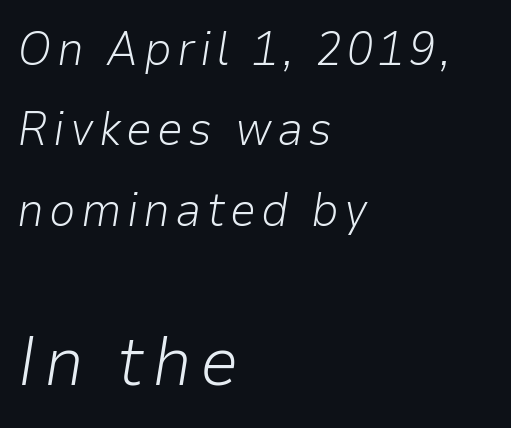
The image shows 70 px light type, italic (leaning right); set left-aligned, line spacing 1.71x, not underlined; the second (bottom) block is 1.49x larger; low stroke contrast and a medium x-height.
